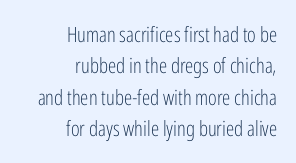
The image shows 21 px text type, upright; set right-aligned, normal line spacing (1.5x), normal letter spacing, not underlined.
